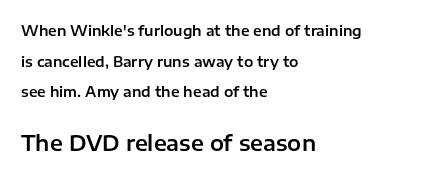
The image shows 21 px text type, upright; set left-aligned, loose line spacing (2.18x), normal letter spacing, not underlined; the second (bottom) block is 1.5x larger.
